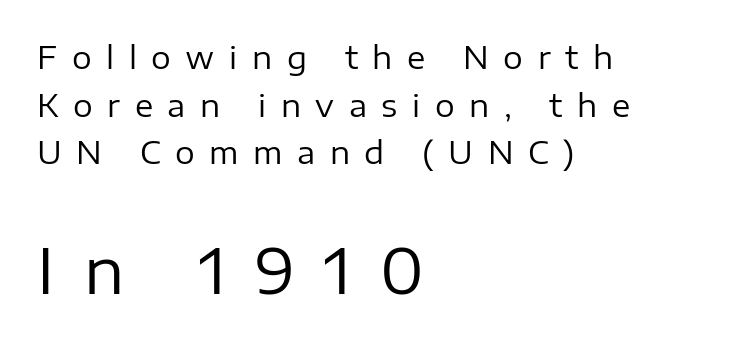
Larger block? The one below; the one above is distinctly smaller. No extra ink here — the face is not bold. Unlike italic type, these characters show no tilt at all. Looks like regular typesetting: each glyph gets only the width it needs.
